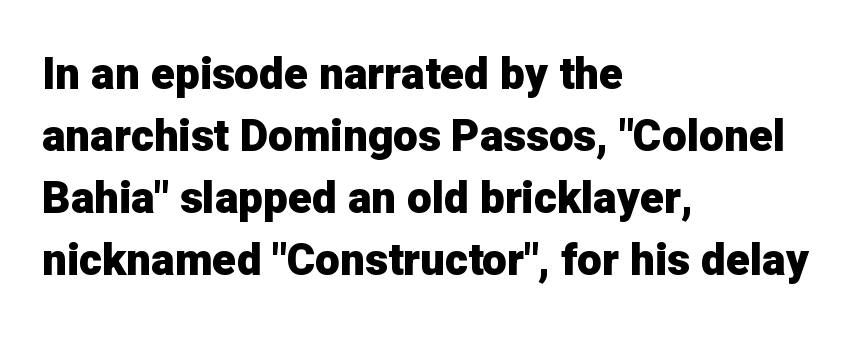
Character widths vary here, with narrow letters taking less room than wide ones. The text block is weighted toward the left margin, trailing off unevenly rightward. Any mark beneath the type? The region is blank. The space between consecutive lines is moderate. Stroke thickness is high; the sample reads as a true bold.
